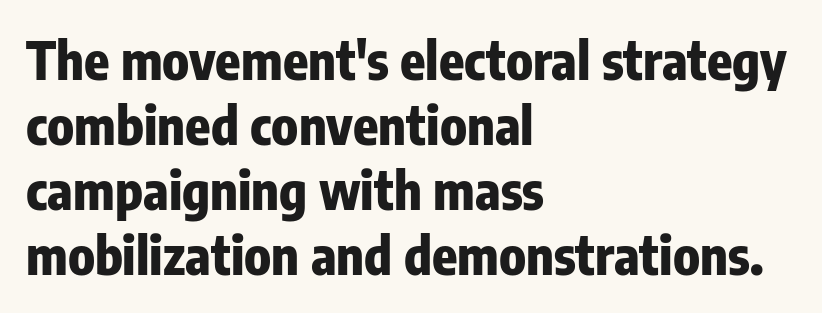
The image shows 52 px heavy, condensed sans-serif type, upright; set left-aligned, normal line spacing (1.25x), normal letter spacing, not underlined; low stroke contrast and a medium x-height.
